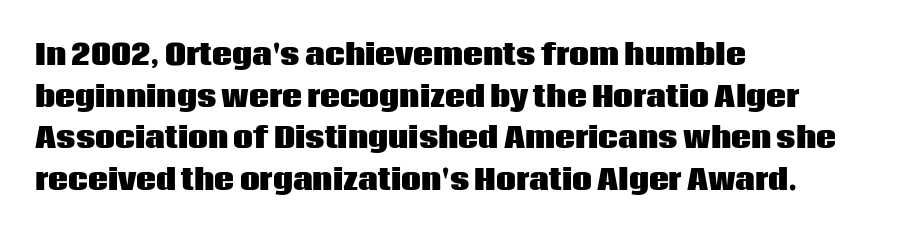
Q: Is the text bold? A: Yes.
Q: Is the text italic (slanted)? A: No, it is upright.
Q: Is the typeface a serif or a sans-serif typeface? A: Sans-serif.
Q: Is the text underlined? A: No.
Q: How is the paragraph aligned? A: Left-aligned.
Q: Is the spacing between letters normal or unusually wide? A: Normal.
Q: Is the spacing between lines tight, normal or loose? A: Normal.
Q: Width (condensed, normal, or wide)? A: Normal.
Q: Stroke contrast? A: Low.
Q: x-height? A: Large.
Q: Monospaced? A: No.
